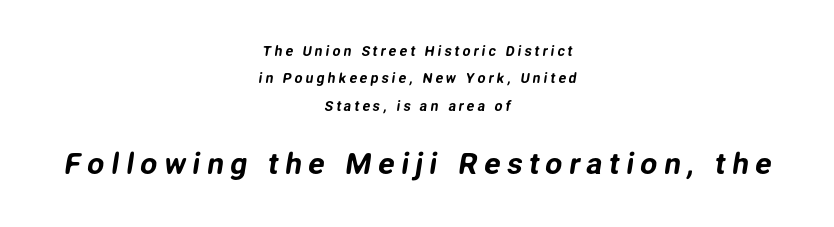
The more generous point size was reserved for the lower chunk. No feet cap the strokes, marking this as sans-serif type. Visually the block forms a symmetrical silhouette, jagged on both flanks. Each word looks stretched out because of the extra space between its letters.
